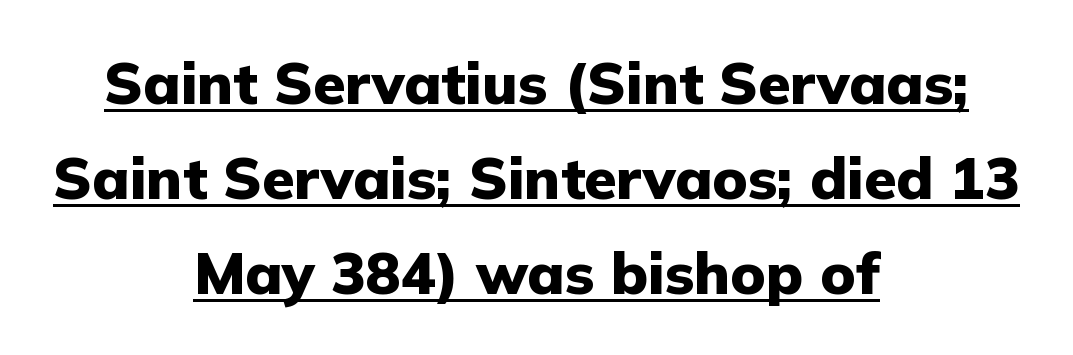
Q: Is the text bold? A: Yes.
Q: Is the text italic (slanted)? A: No, it is upright.
Q: Is the typeface a serif or a sans-serif typeface? A: Sans-serif.
Q: Is the text underlined? A: Yes.
Q: How is the paragraph aligned? A: Centered.
Q: Is the spacing between letters normal or unusually wide? A: Normal.
Q: Is the spacing between lines tight, normal or loose? A: Normal.
Q: Width (condensed, normal, or wide)? A: Normal.
Q: Stroke contrast? A: Low.
Q: x-height? A: Medium.
Q: Monospaced? A: No.
